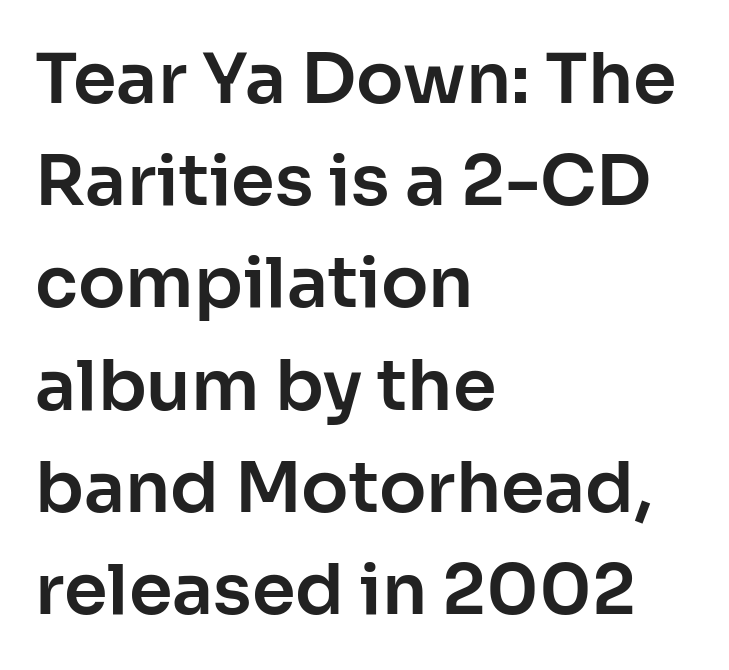
{"serif": "no", "italic": "no", "width": "normal", "stroke_contrast": "low", "x_height": "medium", "monospaced": "no", "underline": "no", "align": "left", "line_spacing": "normal", "line_spacing_ratio": 1.46, "letter_spacing": "normal", "letter_spacing_em": 0.0, "glyph_px": 70}
